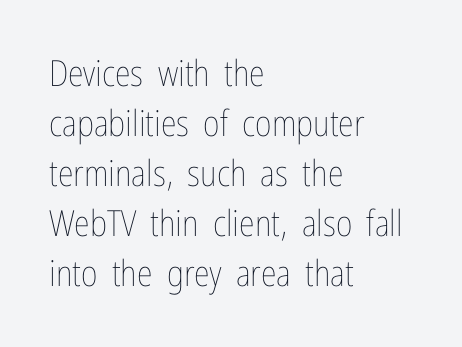
{"italic": "no", "bold": "no", "weight": "thin", "width": "condensed", "stroke_contrast": "low", "x_height": "medium", "monospaced": "no", "underline": "no", "align": "left", "line_spacing": "normal", "line_spacing_ratio": 1.39, "letter_spacing": "normal", "letter_spacing_em": 0.0, "glyph_px": 36}
